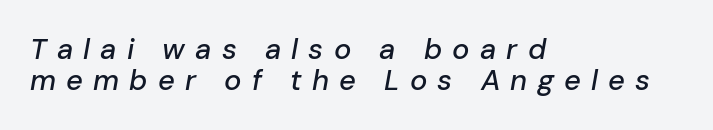
The image shows 29 px text type, italic (leaning right); set left-aligned, tight line spacing (1.08x), unusually wide letter spacing (+0.35 em), not underlined; low stroke contrast and a medium x-height.
